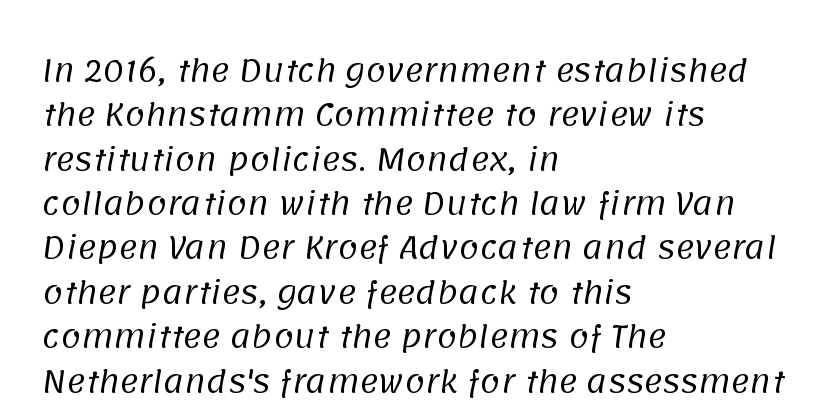
The image shows 29 px regular-weight sans-serif type; set left-aligned, normal line spacing (1.53x), normal letter spacing, not underlined; low stroke contrast and a large x-height.
